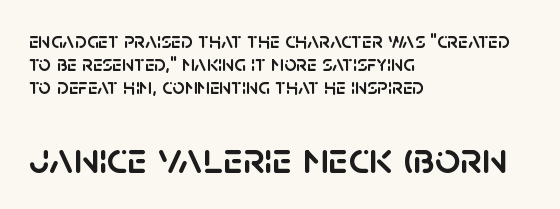
The image shows 45 px sans-serif type, upright; set left-aligned, tight line spacing (1.04x), normal letter spacing, not underlined; the second (bottom) block is 2.05x larger; low stroke contrast and a large x-height.
